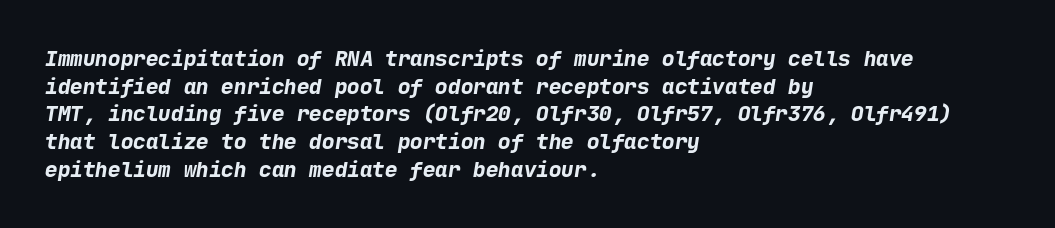
Summary of vertical rhythm: regular, with standard interline spacing. The tracking reads as untouched default to a designer's eye. The baseline area is clear. I'd describe the lettering as bold — thick and assertive. Short and long lines alike share a common starting point at left.
